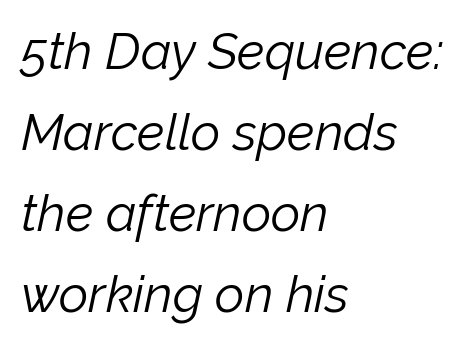
Q: Is the text bold? A: No.
Q: Is the text italic (slanted)? A: Yes, it leans right by about 12 degrees.
Q: Is the text underlined? A: No.
Q: How is the paragraph aligned? A: Left-aligned.
Q: Is the spacing between letters normal or unusually wide? A: Normal.
Q: Is the spacing between lines tight, normal or loose? A: Normal.
Q: Width (condensed, normal, or wide)? A: Normal.
Q: Stroke contrast? A: Low.
Q: x-height? A: Medium.
Q: Monospaced? A: No.
